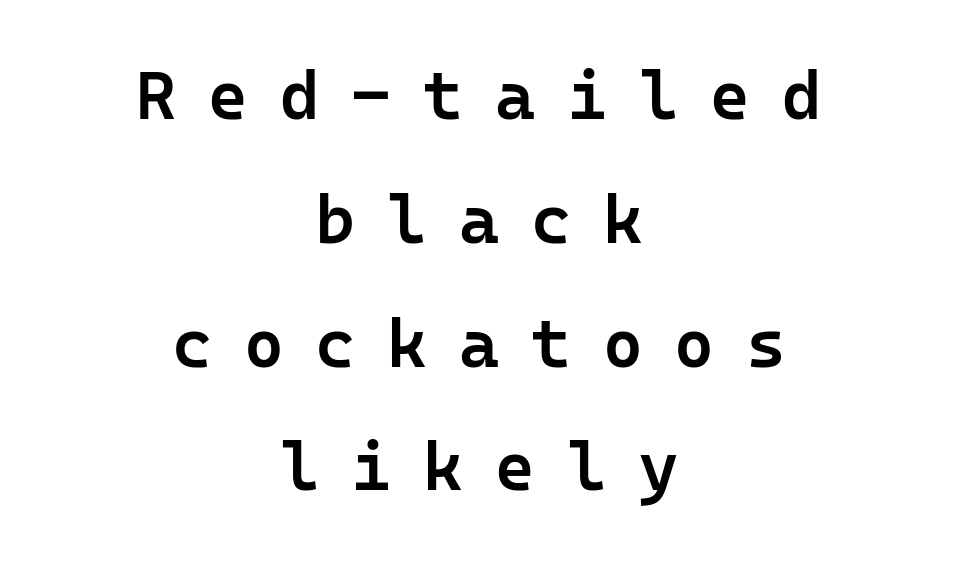
Q: Is the text bold? A: Semi-bold.
Q: Is the text italic (slanted)? A: No, it is upright.
Q: Is the typeface a serif or a sans-serif typeface? A: Sans-serif.
Q: Is the text underlined? A: No.
Q: How is the paragraph aligned? A: Centered.
Q: Is the spacing between letters normal or unusually wide? A: Unusually wide.
Q: Width (condensed, normal, or wide)? A: Normal.
Q: Stroke contrast? A: Low.
Q: x-height? A: Medium.
Q: Monospaced? A: Yes.
